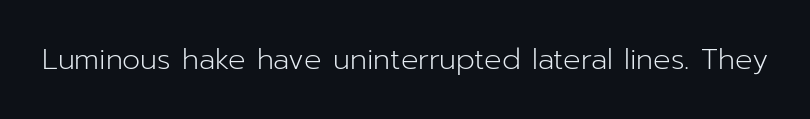
{"serif": "no", "italic": "no", "bold": "no", "weight": "light", "width": "normal", "stroke_contrast": "low", "x_height": "medium", "monospaced": "no", "underline": "no", "letter_spacing": "normal", "letter_spacing_em": 0.0, "glyph_px": 29}
